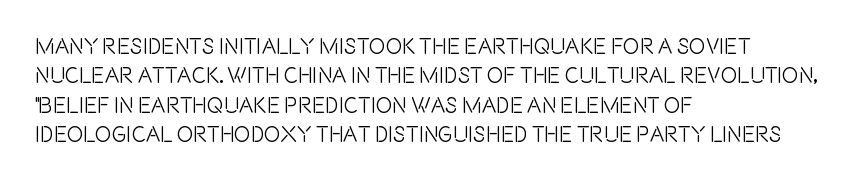
Glyph-to-glyph distance matches everyday printed text. If you drew a ruler down the left edge, every line would touch it. The letters stand upright; this is a roman face. No word sits above an underline. The line-height multiplier appears to be the usual default.
